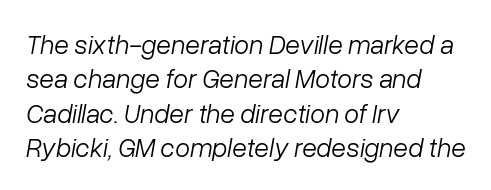
{"italic": "yes", "lean": "right", "slant_degrees": 10, "bold": "no", "underline": "no", "align": "left", "line_spacing": "normal", "line_spacing_ratio": 1.27, "letter_spacing": "normal", "letter_spacing_em": 0.0, "glyph_px": 27}
